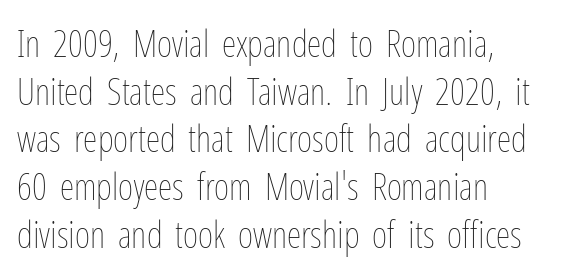
Caption: multi-line text, flush left, ragged right. This sample uses plain, unmodified letter spacing. A quiet, ordinary-to-light weight characterises the typeface. Nope, not italic — everything's standing straight.
